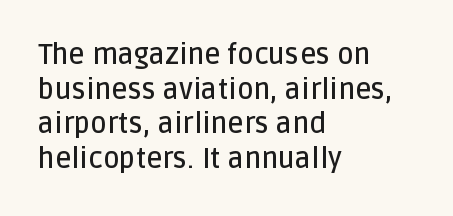
Varying glyph widths throughout — classic text-font behaviour. Font category for this specimen: sans-serif. Observe the ordinary spacing: letters are neighbours, not strangers. As a designer I'd log this as weight 600, semibold. The rag falls on the right side of this text block.
